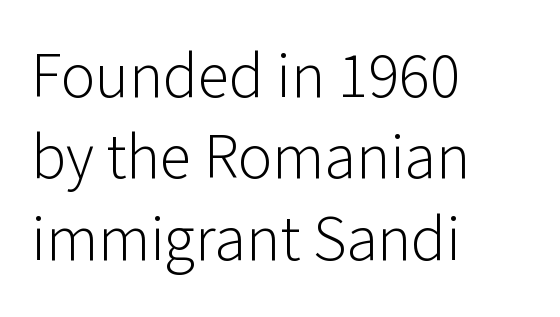
{"serif": "no", "italic": "no", "bold": "no", "weight": "light", "width": "normal", "stroke_contrast": "low", "x_height": "medium", "monospaced": "no", "underline": "no", "align": "left", "line_spacing": "normal", "line_spacing_ratio": 1.27, "letter_spacing": "normal", "letter_spacing_em": 0.0, "glyph_px": 64}
